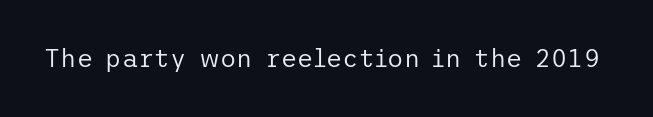
{"italic": "no", "bold": "no", "underline": "no", "letter_spacing": "normal", "letter_spacing_em": 0.0, "glyph_px": 25}
